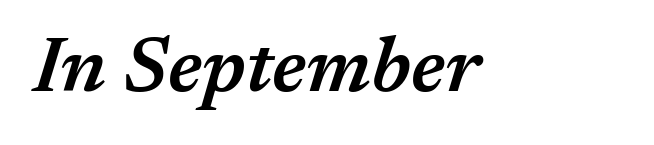
{"italic": "yes", "lean": "right", "slant_degrees": 17, "bold": "semi", "weight": "semibold", "width": "normal", "stroke_contrast": "medium", "x_height": "medium", "monospaced": "no", "underline": "no", "letter_spacing": "normal", "letter_spacing_em": 0.0, "glyph_px": 78}
